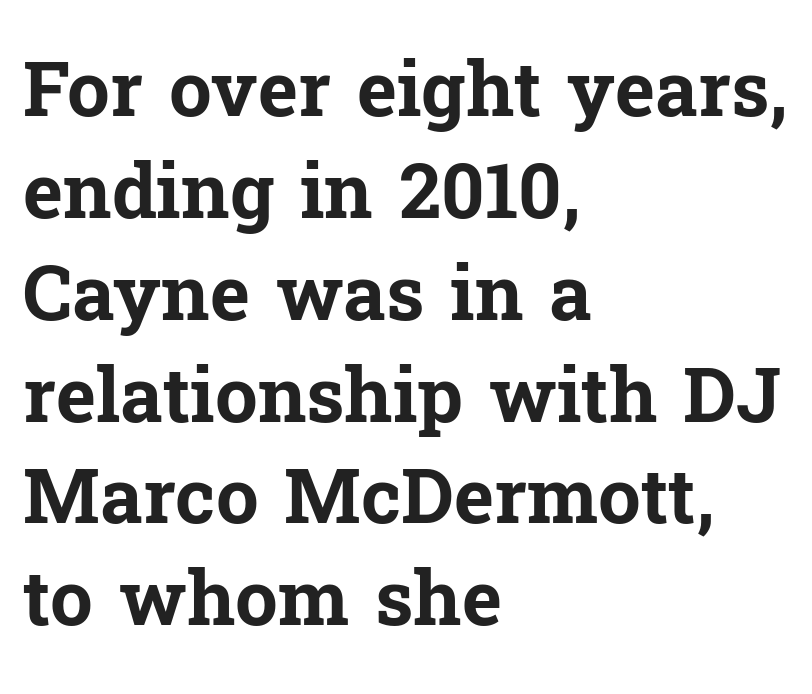
These lines were composed using upright roman letters. The letters carry serifs — small finishing strokes at the ends of their stems. Compared with typical body copy, the letter spacing here is the same. The glyphs are unaccompanied by any horizontal stroke below them. Stroke thickness is high; the sample reads as a true bold. Notice how descenders clear the ascenders below comfortably — that's standard leading.
